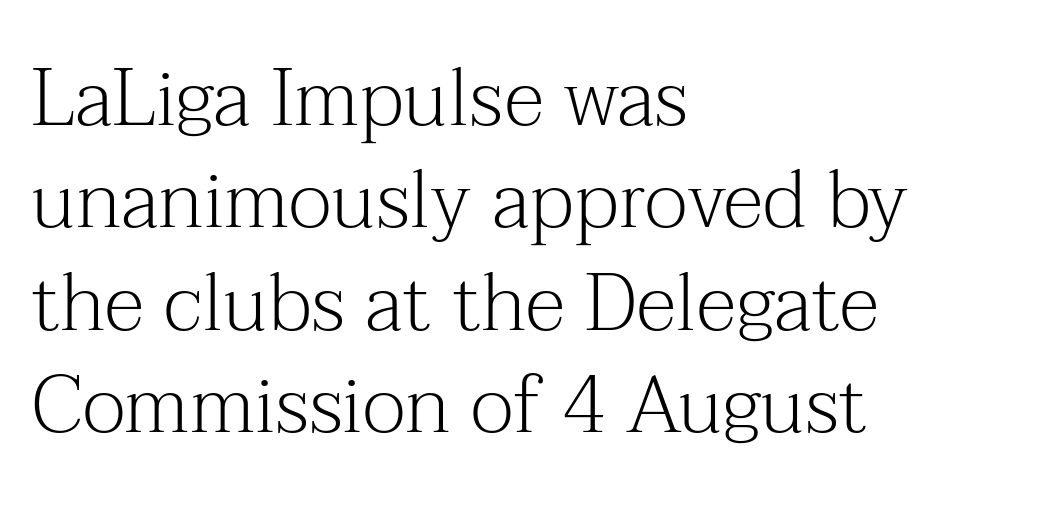
Casual observation: everything's shoved over to the left. Quick note: interline space is typical. Think of a printed novel: that variable character pitch is what you see here. Nobody touched the tracking dial on this one. In terms of posture, this sample is upright.
